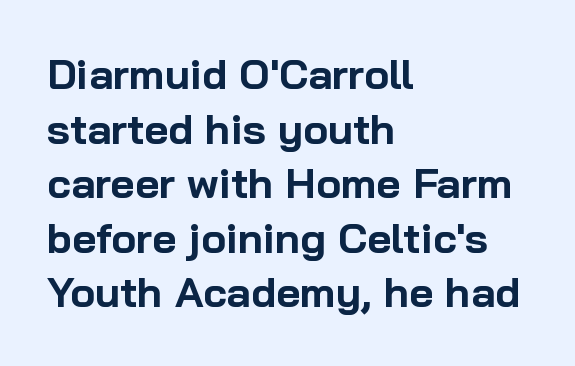
The image shows 42 px bold sans-serif type, upright; set left-aligned, normal line spacing (1.3x), normal letter spacing, not underlined; low stroke contrast and a medium x-height.
